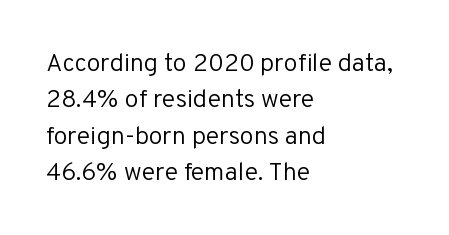
In terms of posture, this sample is upright. The passage shown has conventional tracking throughout. The zone under the glyphs is completely vacant. The lines are quadded left. These glyphs show unthickened strokes, regular width or finer. Rows of type keep a routine distance in the vertical direction.
